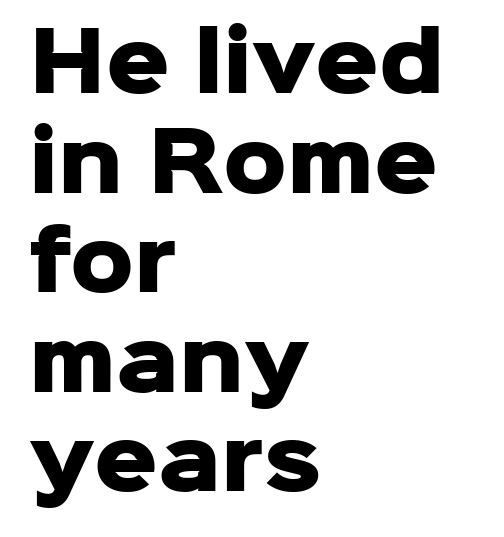
The image shows 79 px heavy sans-serif type, upright; set left-aligned, normal line spacing (1.26x), normal letter spacing, not underlined; low stroke contrast and a medium x-height.
